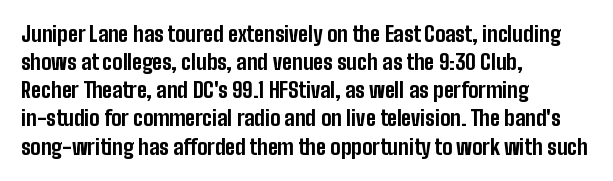
Anything drawn beneath the words? Only blank space. Evenly set lines give the paragraph a standard silhouette. In CSS terms this would be text-align: left. The font's upright variant was chosen for this text. Strokes here are thick enough to call this a true bold.
